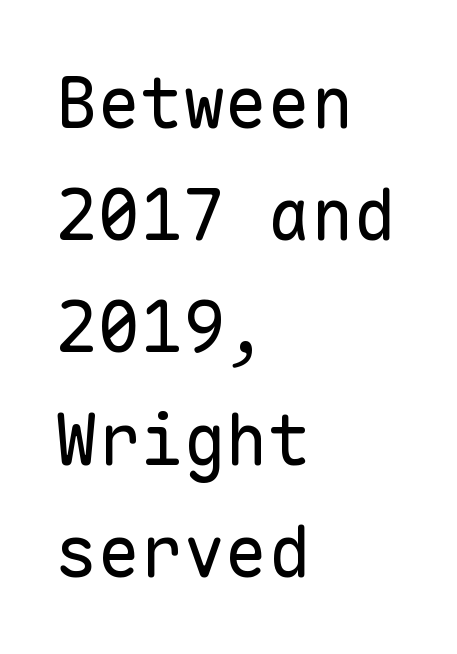
{"serif": "no", "italic": "no", "bold": "no", "weight": "regular", "width": "normal", "stroke_contrast": "low", "x_height": "medium", "monospaced": "yes", "underline": "no", "align": "left", "line_spacing": "normal", "line_spacing_ratio": 1.58, "letter_spacing": "normal", "letter_spacing_em": 0.0, "glyph_px": 71}
